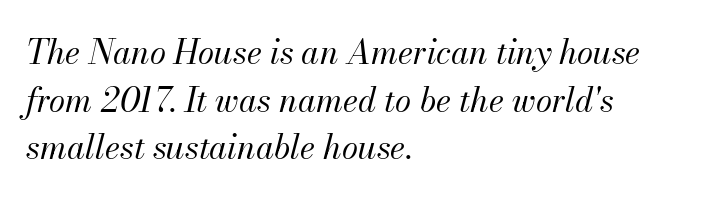
Varying glyph widths throughout — classic text-font behaviour. Letters rest on an invisible, unmarked baseline. All the whitespace from short lines collects on the right. Stem width sits at or under what a default text font uses.
